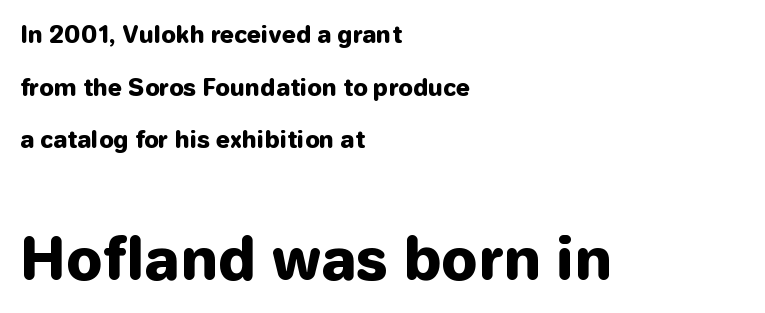
The image shows 57 px heavy sans-serif type, upright; set left-aligned, loose line spacing (2.29x), normal letter spacing, not underlined; the second (bottom) block is 2.48x larger; low stroke contrast and a medium x-height.
